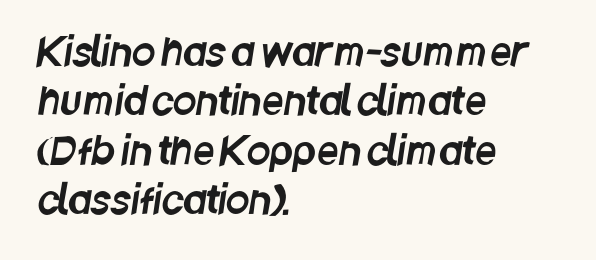
Q: Is the typeface a serif or a sans-serif typeface? A: Sans-serif.
Q: Is the text underlined? A: No.
Q: How is the paragraph aligned? A: Left-aligned.
Q: Is the spacing between letters normal or unusually wide? A: Normal.
Q: Is the spacing between lines tight, normal or loose? A: Normal.
Q: Width (condensed, normal, or wide)? A: Condensed.
Q: Stroke contrast? A: Low.
Q: x-height? A: Large.
Q: Monospaced? A: No.
